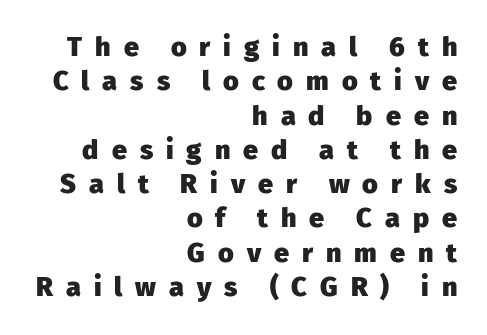
Q: Is the text bold? A: Yes.
Q: Is the text italic (slanted)? A: No, it is upright.
Q: Is the text underlined? A: No.
Q: How is the paragraph aligned? A: Right-aligned.
Q: Is the spacing between letters normal or unusually wide? A: Unusually wide.
Q: Is the spacing between lines tight, normal or loose? A: Normal.
